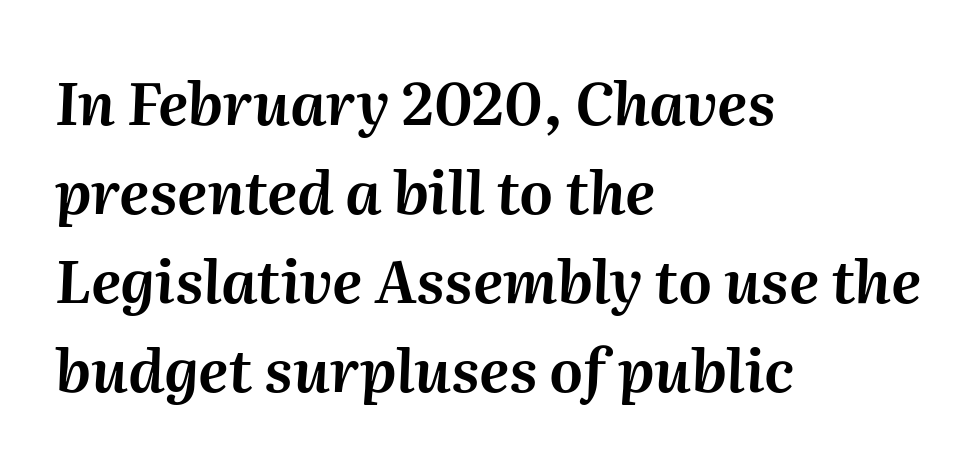
Q: Is the text italic (slanted)? A: Yes, it leans right by about 2 degrees.
Q: Is the text underlined? A: No.
Q: How is the paragraph aligned? A: Left-aligned.
Q: Is the spacing between letters normal or unusually wide? A: Normal.
Q: Is the spacing between lines tight, normal or loose? A: Normal.
Q: Width (condensed, normal, or wide)? A: Normal.
Q: Stroke contrast? A: Medium.
Q: x-height? A: Medium.
Q: Monospaced? A: No.
